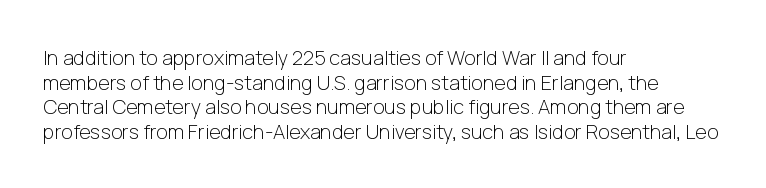
Casual observation: everything's shoved over to the left. This is not heavy type; no bold has been used. Italic? Not at all — the glyphs are vertical. The space beneath each line is pristine and unruled. No extra tracking has been applied to these lines.
